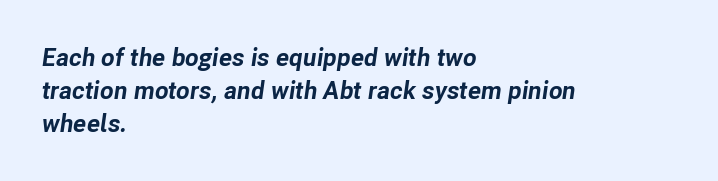
The image shows 25 px bold type, italic (leaning right); set left-aligned, normal line spacing (1.32x), normal letter spacing, not underlined.
